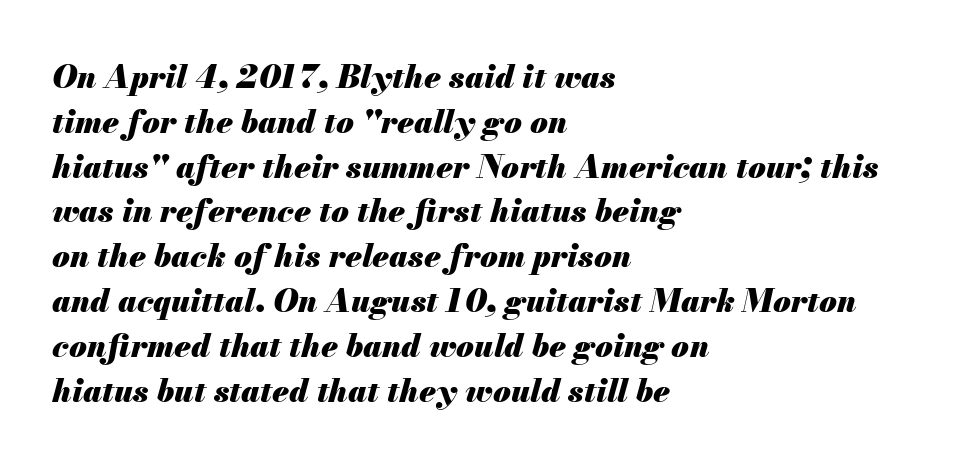
Q: Is the text bold? A: Yes.
Q: Is the text italic (slanted)? A: Yes, it leans right by about 13 degrees.
Q: Is the text underlined? A: No.
Q: How is the paragraph aligned? A: Left-aligned.
Q: Is the spacing between letters normal or unusually wide? A: Normal.
Q: Is the spacing between lines tight, normal or loose? A: Normal.
Q: Width (condensed, normal, or wide)? A: Normal.
Q: Stroke contrast? A: Medium.
Q: x-height? A: Small.
Q: Monospaced? A: No.
